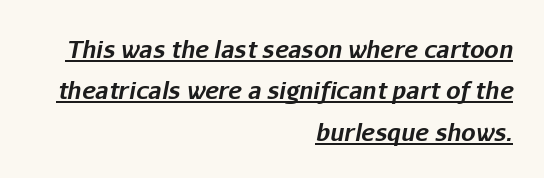
{"italic": "yes", "lean": "right", "slant_degrees": 11, "bold": "yes", "underline": "yes", "align": "right", "line_spacing_ratio": 1.8, "letter_spacing": "normal", "letter_spacing_em": 0.0, "glyph_px": 23}
